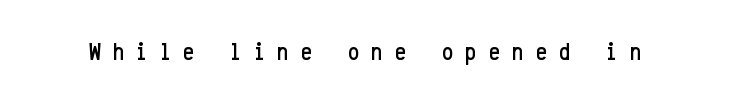
The tracking reads as deliberately expanded to a designer's eye. Unlike italic type, these characters show no tilt at all. Only glyphs here, with clear space below each row.
